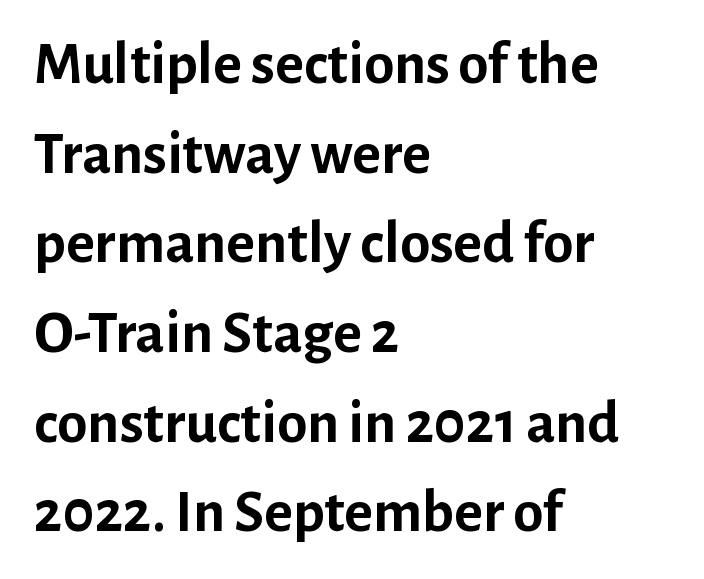
Q: Is the text bold? A: Yes.
Q: Is the text italic (slanted)? A: No, it is upright.
Q: Is the typeface a serif or a sans-serif typeface? A: Sans-serif.
Q: Is the text underlined? A: No.
Q: How is the paragraph aligned? A: Left-aligned.
Q: Is the spacing between letters normal or unusually wide? A: Normal.
Q: Is the spacing between lines tight, normal or loose? A: Normal.
Q: Width (condensed, normal, or wide)? A: Normal.
Q: Stroke contrast? A: Low.
Q: x-height? A: Medium.
Q: Monospaced? A: No.
